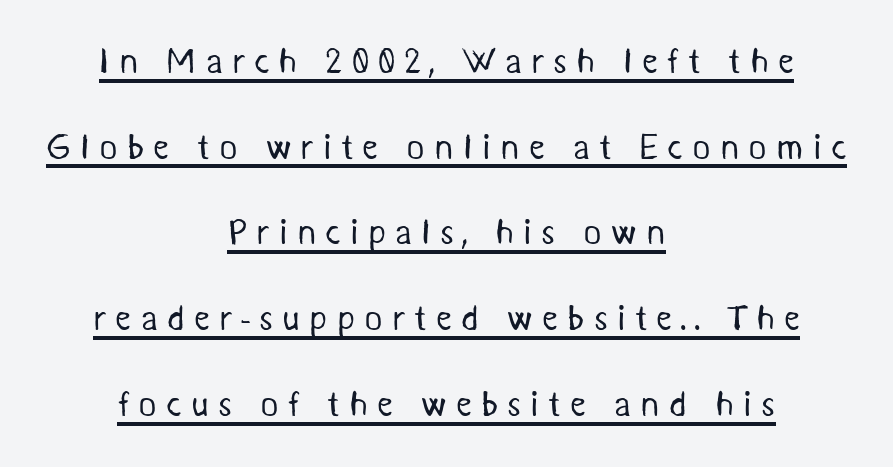
{"serif": "no", "bold": "no", "weight": "regular", "width": "normal", "stroke_contrast": "medium", "x_height": "medium", "monospaced": "no", "underline": "yes", "align": "center", "line_spacing": "loose", "line_spacing_ratio": 2.45, "letter_spacing": "wide", "letter_spacing_em": 0.26, "glyph_px": 35}
